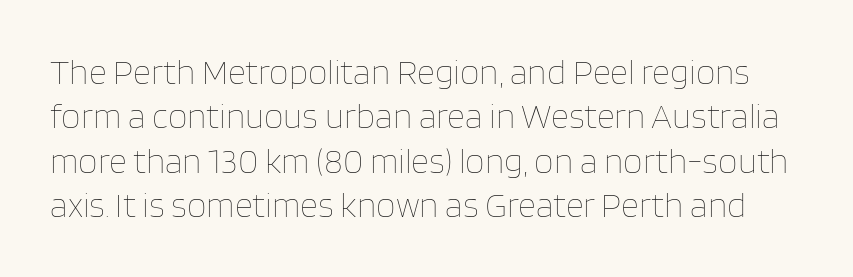
Q: Is the text bold? A: No.
Q: Is the text italic (slanted)? A: No, it is upright.
Q: Is the text underlined? A: No.
Q: Is the spacing between letters normal or unusually wide? A: Normal.
Q: Is the spacing between lines tight, normal or loose? A: Normal.
Q: Width (condensed, normal, or wide)? A: Normal.
Q: Stroke contrast? A: Low.
Q: x-height? A: Large.
Q: Monospaced? A: No.
